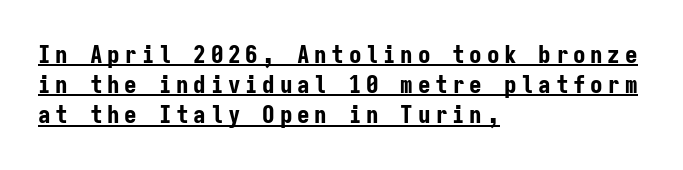
The image shows 25 px bold type, upright; set left-aligned, line spacing 1.21x, underlined.
